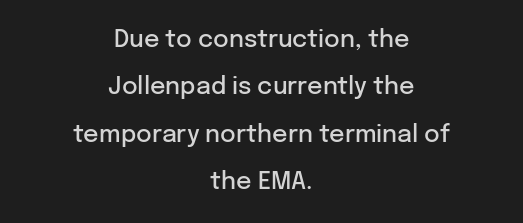
The image shows 24 px text type, upright; set centered, loose line spacing (1.97x), normal letter spacing, not underlined.
